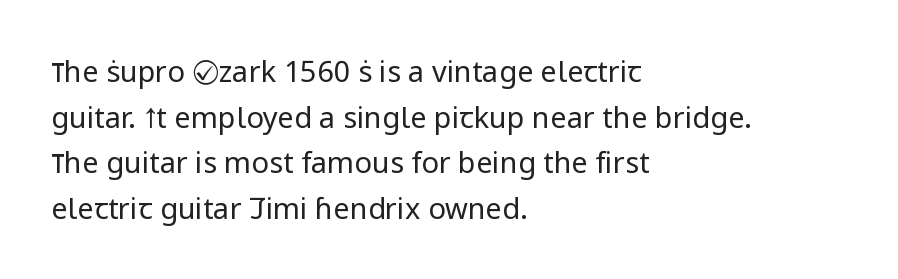
{"serif": "no", "italic": "no", "bold": "no", "weight": "regular", "width": "normal", "stroke_contrast": "low", "x_height": "medium", "monospaced": "no", "underline": "no", "align": "left", "line_spacing": "normal", "line_spacing_ratio": 1.57, "letter_spacing": "normal", "letter_spacing_em": 0.0, "glyph_px": 29}
